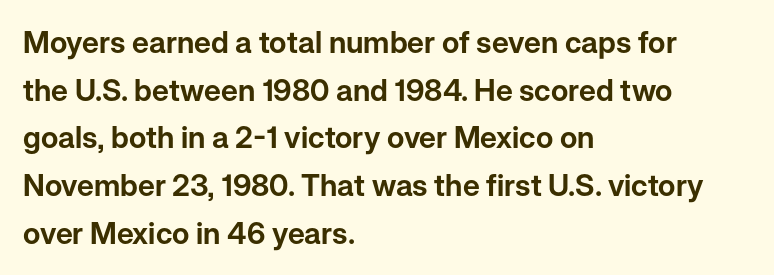
The letterforms sit shoulder to shoulder at normal distance. This is roman type, the default non-slanted kind. Stroke terminals: plain, sans-serif. This block has exactly the height ordinary leading produces. The passage shown is not underscored anywhere. A typesetter would call this proportional, since set widths differ per character.
